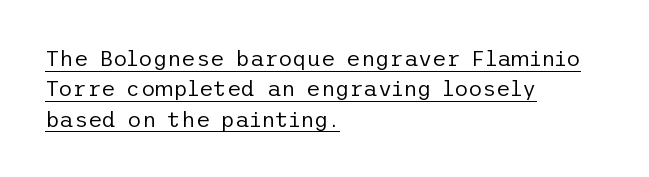
Standard letterfit; no display-style spreading of the glyphs. The rendering anchors every line to the left-hand side. The letters stand upright; this is a roman face. The specimen includes a rule beneath the text block's lines.
